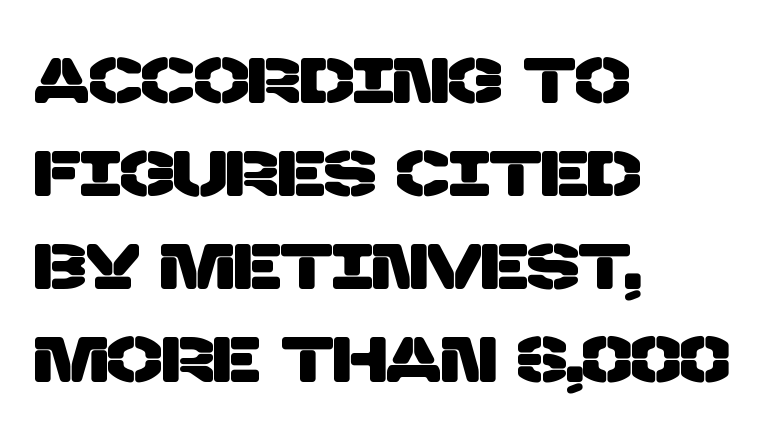
{"serif": "no", "width": "normal", "stroke_contrast": "low", "x_height": "large", "monospaced": "no", "underline": "no", "align": "left", "line_spacing": "normal", "line_spacing_ratio": 1.43, "letter_spacing": "normal", "letter_spacing_em": 0.0, "glyph_px": 65}
